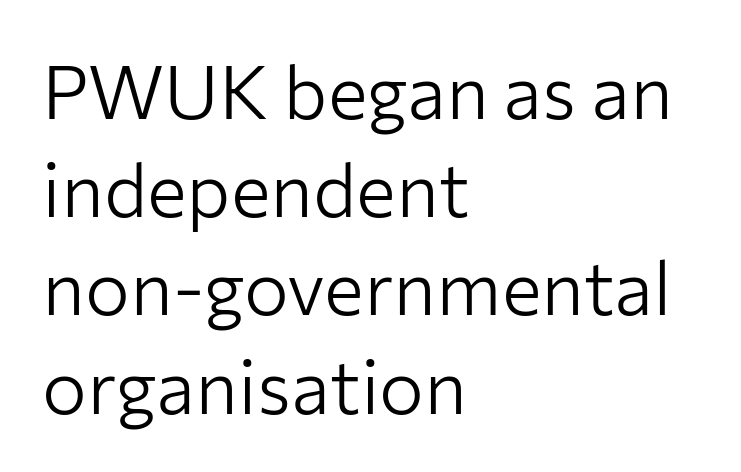
The image shows 75 px light sans-serif type, upright; set left-aligned, normal line spacing (1.31x), normal letter spacing, not underlined; low stroke contrast and a medium x-height.
